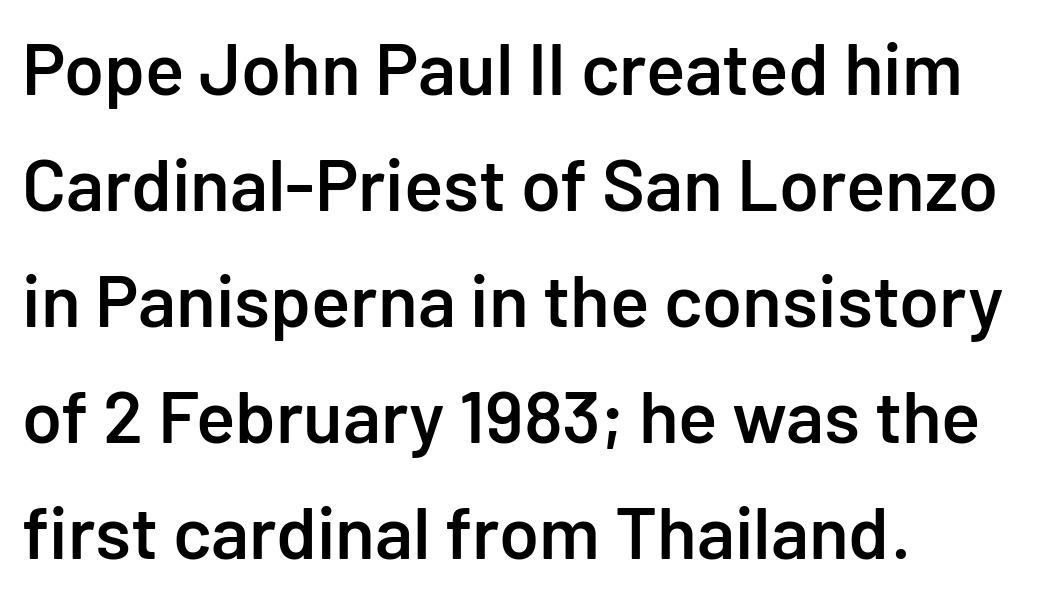
Typeset ragged right — the left edge is the straight one. Stems and bowls a touch heavier than normal — semibold. This rendering leaves character spacing at its baseline value. Every character sits straight up, as roman type does. Lines of text with bare space underneath. You could not count columns in this text — the font is proportionally spaced.
